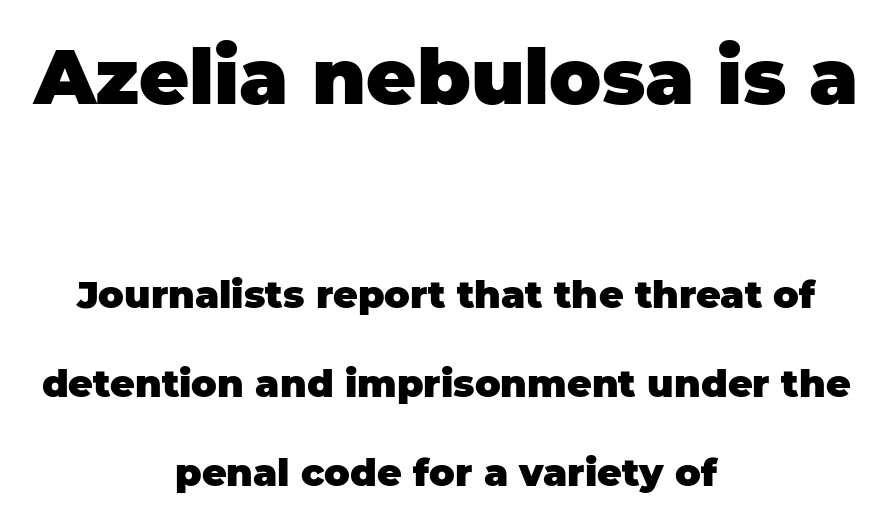
Lines of text with bare space underneath. The letters advance in unequal steps, a hallmark of proportional type. It's the straight-up-and-down kind of type. Here the glyphs are tracked normally, forming tight word shapes.
